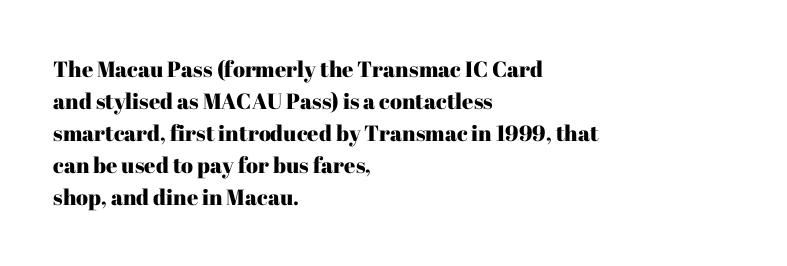
Q: Is the text italic (slanted)? A: No, it is upright.
Q: Is the text underlined? A: No.
Q: How is the paragraph aligned? A: Left-aligned.
Q: Is the spacing between letters normal or unusually wide? A: Normal.
Q: Is the spacing between lines tight, normal or loose? A: Normal.
